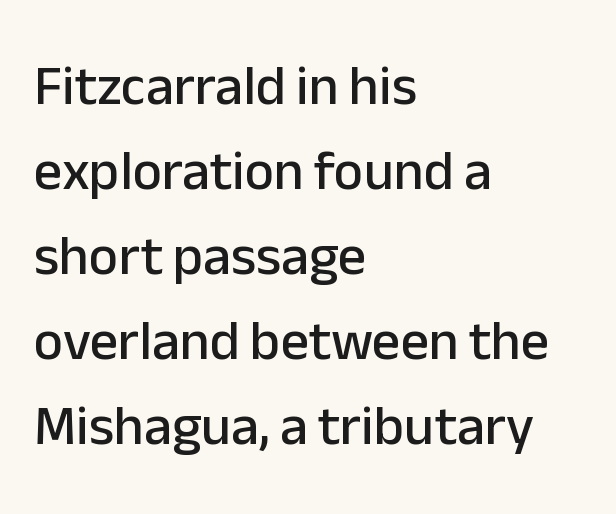
The image shows 56 px sans-serif type, upright; set left-aligned, normal line spacing (1.52x), normal letter spacing, not underlined; low stroke contrast and a medium x-height.
